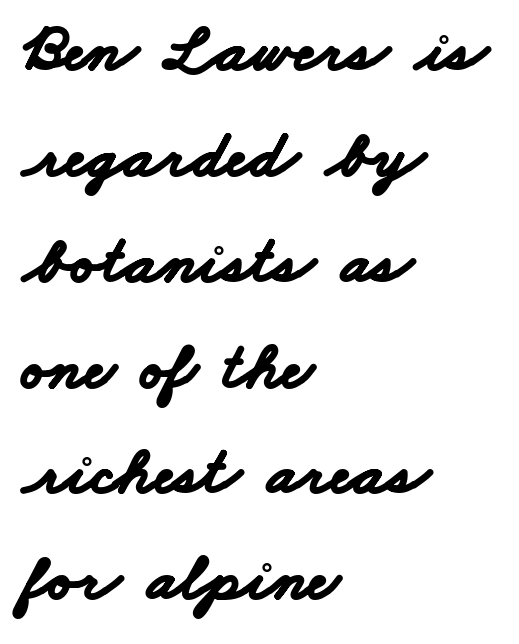
The image shows 67 px bold, wide sans-serif type; set left-aligned, normal line spacing (1.58x), normal letter spacing, not underlined; low stroke contrast and a small x-height.
